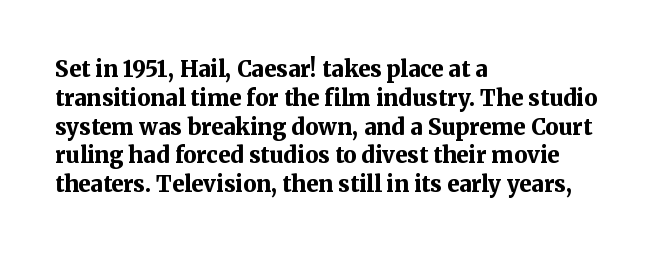
The image shows 22 px bold type, upright; set left-aligned, normal line spacing (1.31x), normal letter spacing, not underlined.
